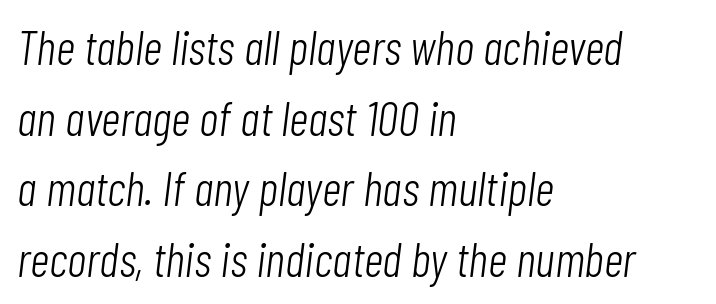
{"italic": "yes", "lean": "right", "slant_degrees": 7, "bold": "no", "weight": "light", "width": "condensed", "stroke_contrast": "low", "x_height": "medium", "monospaced": "no", "underline": "no", "align": "left", "line_spacing": "normal", "line_spacing_ratio": 1.47, "letter_spacing": "normal", "letter_spacing_em": 0.0, "glyph_px": 48}
